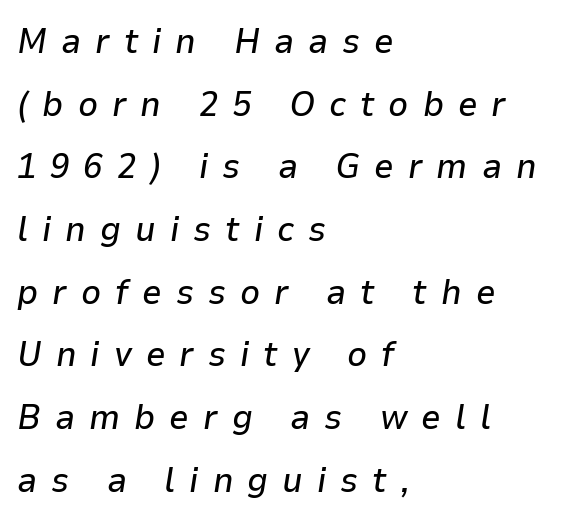
The image shows 35 px text type, italic (leaning right); set left-aligned, line spacing 1.79x, unusually wide letter spacing (+0.4 em), not underlined; low stroke contrast and a medium x-height.
